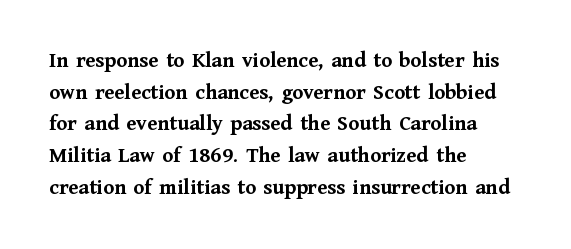
Q: Is the text bold? A: Yes.
Q: Is the text italic (slanted)? A: No, it is upright.
Q: Is the text underlined? A: No.
Q: How is the paragraph aligned? A: Left-aligned.
Q: Is the spacing between letters normal or unusually wide? A: Normal.
Q: Is the spacing between lines tight, normal or loose? A: Normal.
